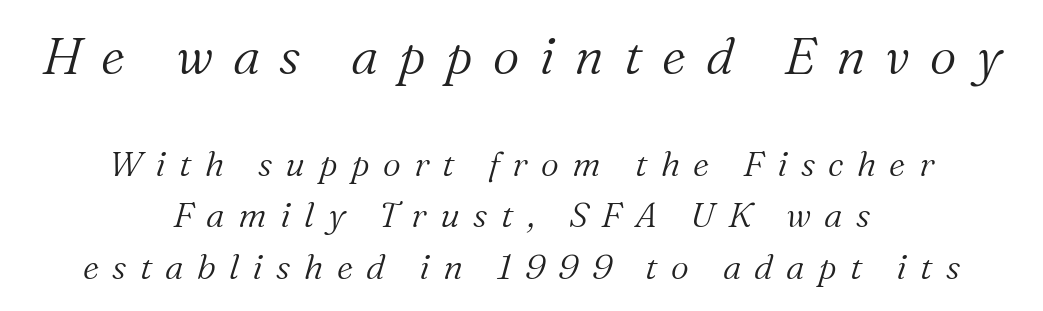
{"serif": "yes", "italic": "yes", "lean": "right", "slant_degrees": 16, "bold": "no", "weight": "light", "width": "normal", "stroke_contrast": "medium", "x_height": "medium", "monospaced": "no", "underline": "no", "align": "center", "line_spacing": "normal", "line_spacing_ratio": 1.47, "letter_spacing": "wide", "letter_spacing_em": 0.38, "larger_block": "first", "size_ratio": 1.49, "glyph_px": 52}
